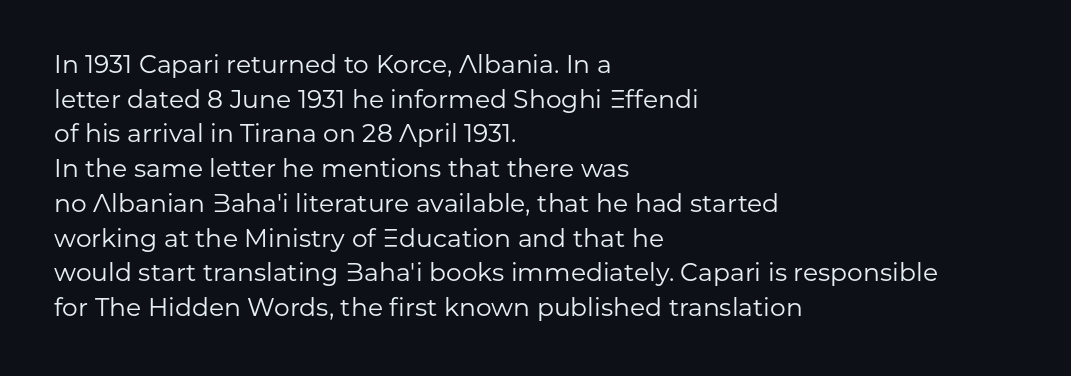
{"italic": "no", "bold": "no", "underline": "no", "align": "left", "line_spacing": "normal", "line_spacing_ratio": 1.39, "letter_spacing": "normal", "letter_spacing_em": 0.0, "glyph_px": 25}
